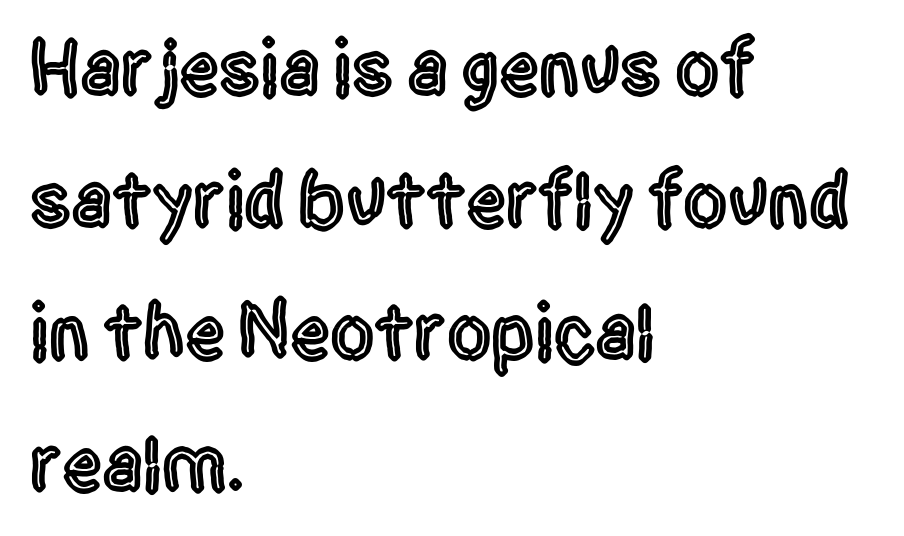
Q: Is the text italic (slanted)? A: No, it is upright.
Q: Is the typeface a serif or a sans-serif typeface? A: Sans-serif.
Q: Is the text underlined? A: No.
Q: How is the paragraph aligned? A: Left-aligned.
Q: Is the spacing between letters normal or unusually wide? A: Normal.
Q: Is the spacing between lines tight, normal or loose? A: Normal.
Q: Width (condensed, normal, or wide)? A: Condensed.
Q: x-height? A: Large.
Q: Monospaced? A: No.
